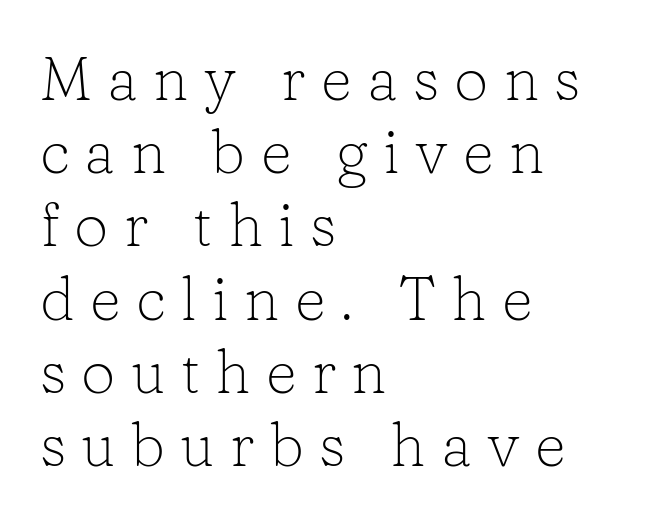
The image shows 61 px light serif type, upright; set left-aligned, line spacing 1.2x, unusually wide letter spacing (+0.25 em), not underlined; low stroke contrast and a medium x-height.
